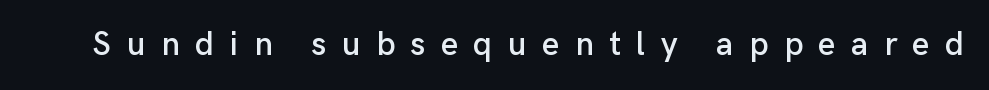
{"serif": "no", "italic": "no", "width": "normal", "stroke_contrast": "low", "x_height": "medium", "monospaced": "no", "underline": "no", "letter_spacing": "wide", "letter_spacing_em": 0.47, "glyph_px": 33}
